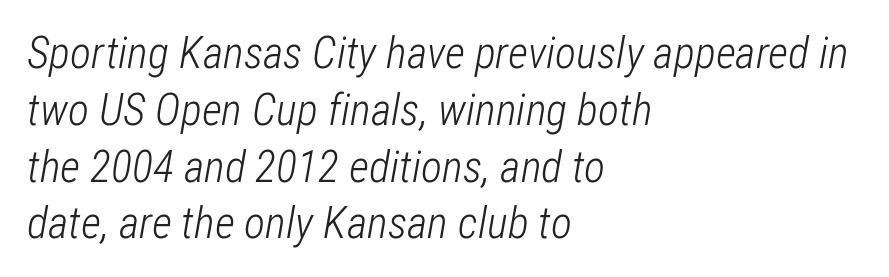
{"italic": "yes", "lean": "right", "slant_degrees": 12, "bold": "no", "weight": "light", "width": "condensed", "stroke_contrast": "low", "x_height": "medium", "monospaced": "no", "underline": "no", "align": "left", "line_spacing": "normal", "line_spacing_ratio": 1.29, "letter_spacing": "normal", "letter_spacing_em": 0.0, "glyph_px": 44}
